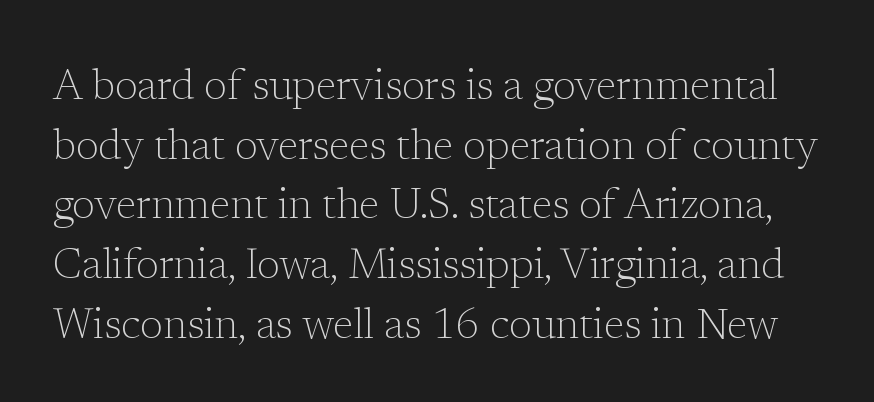
The image shows 42 px light serif type, upright; set normal line spacing (1.42x), normal letter spacing, not underlined; low stroke contrast and a medium x-height.
